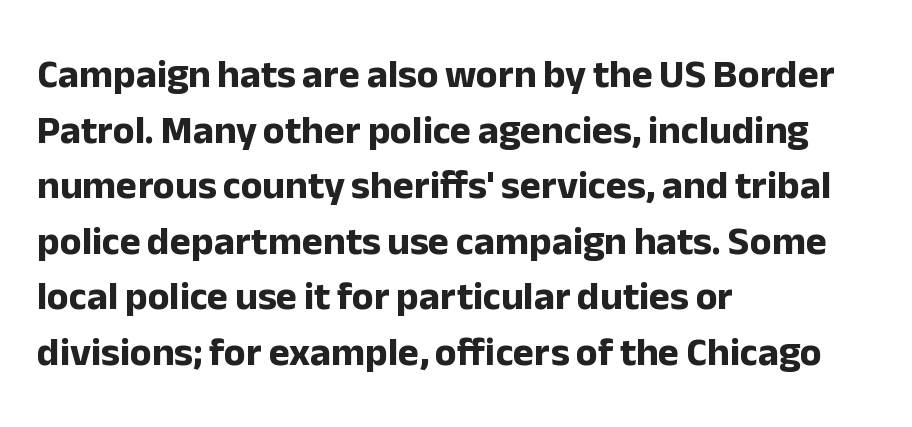
{"serif": "no", "italic": "no", "bold": "yes", "weight": "bold", "width": "normal", "stroke_contrast": "low", "x_height": "medium", "monospaced": "no", "underline": "no", "align": "left", "line_spacing": "normal", "line_spacing_ratio": 1.39, "letter_spacing": "normal", "letter_spacing_em": 0.0, "glyph_px": 40}
